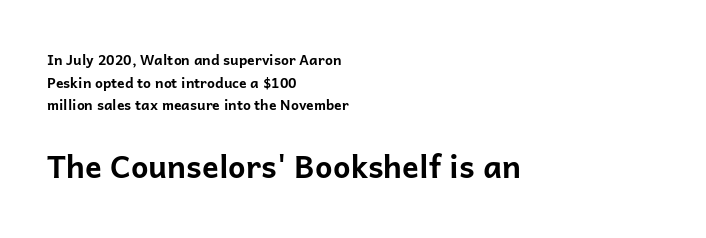
{"serif": "no", "italic": "no", "bold": "yes", "weight": "bold", "width": "normal", "stroke_contrast": "low", "x_height": "medium", "monospaced": "no", "underline": "no", "align": "left", "line_spacing": "normal", "line_spacing_ratio": 1.62, "letter_spacing": "normal", "letter_spacing_em": 0.0, "larger_block": "second", "size_ratio": 2.21, "glyph_px": 31}
